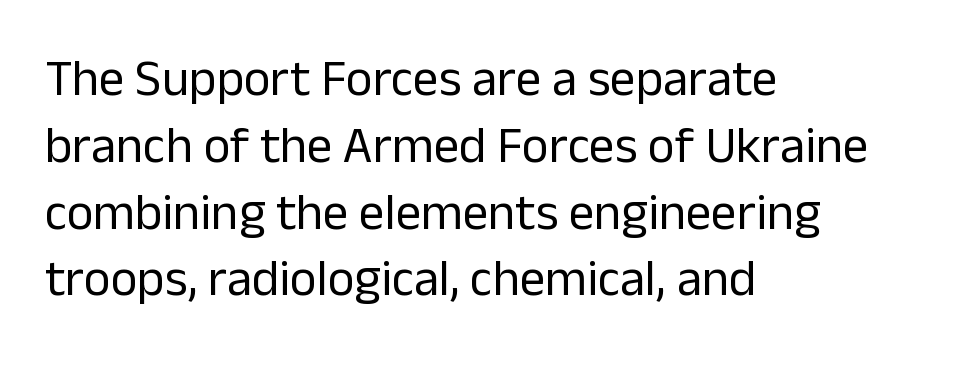
The image shows 51 px regular-weight sans-serif type, upright; set left-aligned, normal line spacing (1.31x), normal letter spacing, not underlined; low stroke contrast and a medium x-height.
